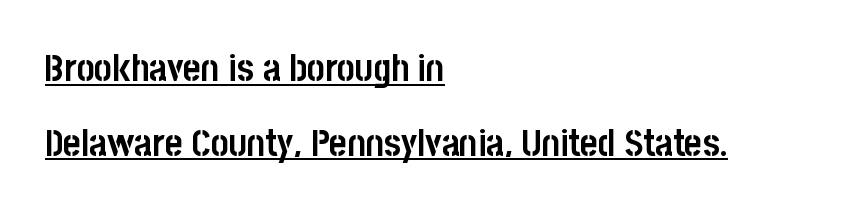
Q: Is the text bold? A: Yes.
Q: Is the text italic (slanted)? A: No, it is upright.
Q: Is the typeface a serif or a sans-serif typeface? A: Sans-serif.
Q: Is the text underlined? A: Yes.
Q: How is the paragraph aligned? A: Left-aligned.
Q: Is the spacing between letters normal or unusually wide? A: Normal.
Q: Is the spacing between lines tight, normal or loose? A: Loose.
Q: Width (condensed, normal, or wide)? A: Condensed.
Q: Stroke contrast? A: Low.
Q: x-height? A: Large.
Q: Monospaced? A: No.
